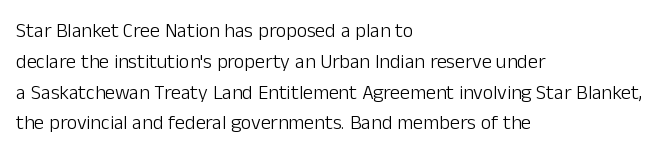
{"italic": "no", "bold": "no", "underline": "no", "align": "left", "line_spacing": "normal", "line_spacing_ratio": 1.54, "letter_spacing": "normal", "letter_spacing_em": 0.0, "glyph_px": 20}
